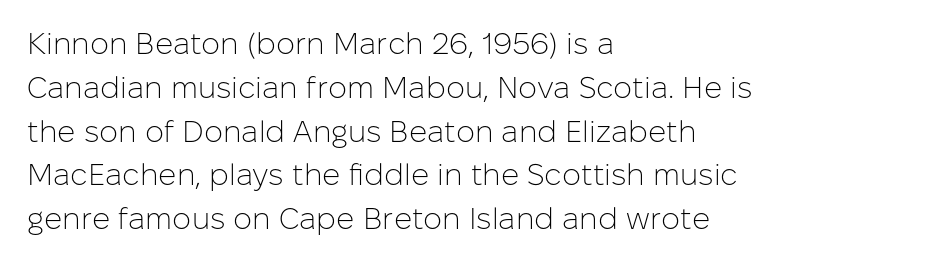
The letters stand upright; this is a roman face. The glyphs in this specimen are sans serif. Whoever set this chose a conventional vertical rhythm. Nothing unusual about the tracking: characters are spaced as the font intends. Alignment: flush left.
